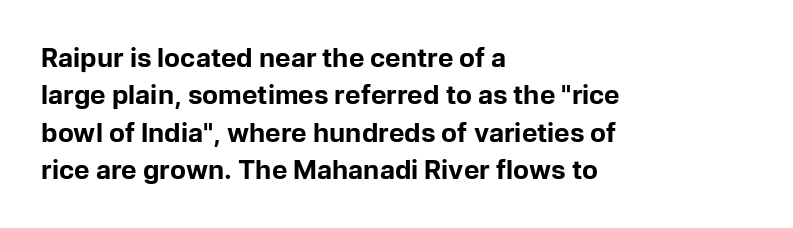
{"italic": "no", "bold": "yes", "underline": "no", "align": "left", "line_spacing": "normal", "line_spacing_ratio": 1.44, "letter_spacing": "normal", "letter_spacing_em": 0.0, "glyph_px": 26}
